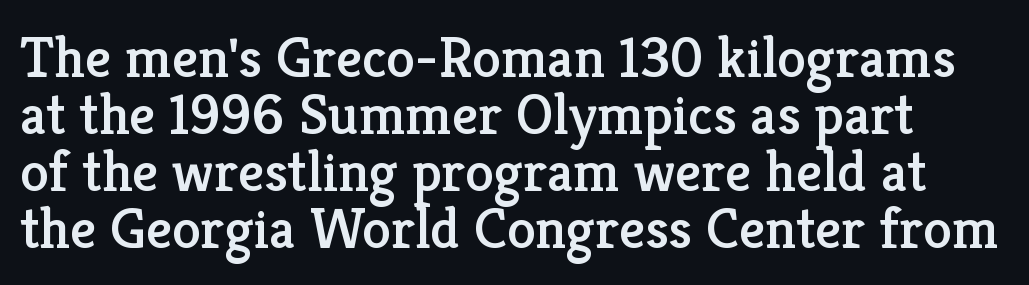
{"serif": "yes", "italic": "no", "width": "normal", "stroke_contrast": "low", "x_height": "medium", "monospaced": "no", "underline": "no", "line_spacing": "tight", "line_spacing_ratio": 0.98, "letter_spacing": "normal", "letter_spacing_em": 0.0, "glyph_px": 58}
